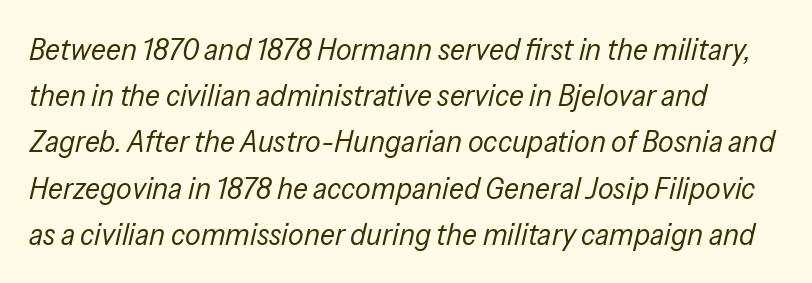
Q: Is the text bold? A: No.
Q: Is the text italic (slanted)? A: Yes, it leans right by about 13 degrees.
Q: Is the text underlined? A: No.
Q: Is the spacing between letters normal or unusually wide? A: Normal.
Q: Is the spacing between lines tight, normal or loose? A: Normal.
Q: Width (condensed, normal, or wide)? A: Condensed.
Q: Stroke contrast? A: Low.
Q: x-height? A: Medium.
Q: Monospaced? A: No.
